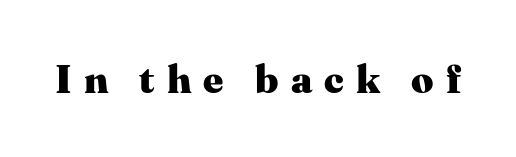
{"serif": "yes", "italic": "no", "bold": "yes", "weight": "heavy", "width": "normal", "stroke_contrast": "medium", "x_height": "medium", "monospaced": "no", "underline": "no", "letter_spacing": "wide", "letter_spacing_em": 0.31, "glyph_px": 39}
